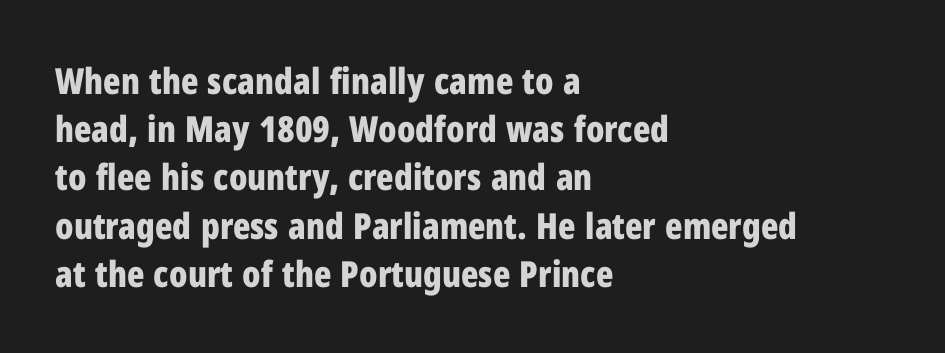
The image shows 36 px bold, condensed sans-serif type, upright; set left-aligned, normal line spacing (1.34x), normal letter spacing, not underlined; low stroke contrast and a medium x-height.
